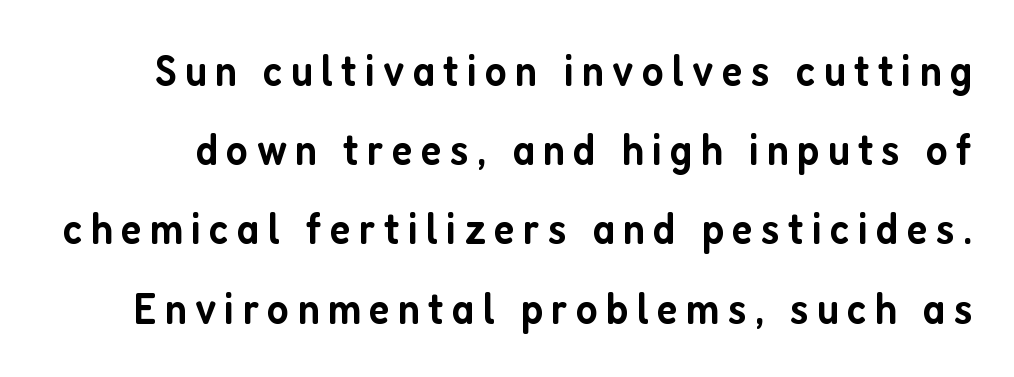
The image shows 45 px semibold, condensed sans-serif type, upright; set line spacing 1.76x, not underlined; low stroke contrast and a medium x-height.
